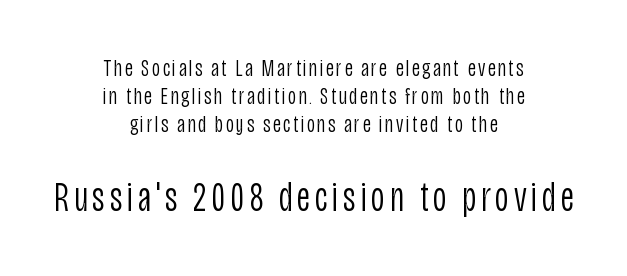
{"serif": "no", "italic": "no", "bold": "no", "weight": "light", "width": "condensed", "stroke_contrast": "low", "x_height": "large", "monospaced": "no", "underline": "no", "align": "center", "line_spacing_ratio": 1.17, "larger_block": "second", "size_ratio": 1.75, "glyph_px": 42}
